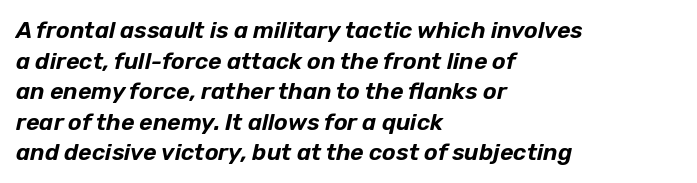
Anything drawn beneath the words? Only blank space. Horizontal alignment here is leftward, the default for most running prose. The passage shown has conventional tracking throughout. The rendering uses a moderate line-height, typical for paragraphs. An italicized treatment has been applied to the whole sample.
